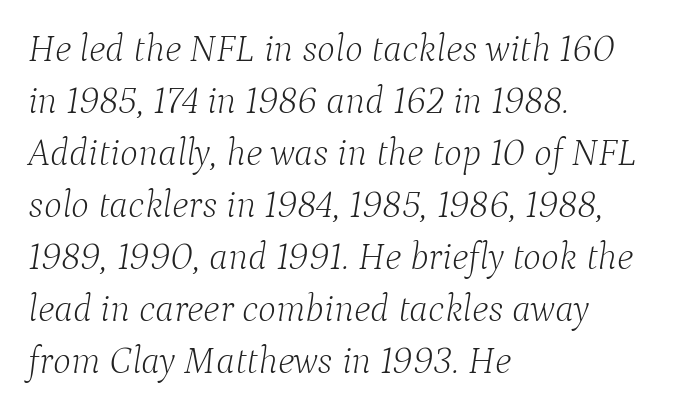
{"serif": "yes", "italic": "yes", "lean": "right", "slant_degrees": 9, "bold": "no", "weight": "light", "width": "normal", "stroke_contrast": "low", "x_height": "medium", "monospaced": "no", "underline": "no", "align": "left", "line_spacing": "normal", "line_spacing_ratio": 1.37, "letter_spacing": "normal", "letter_spacing_em": 0.0, "glyph_px": 38}
